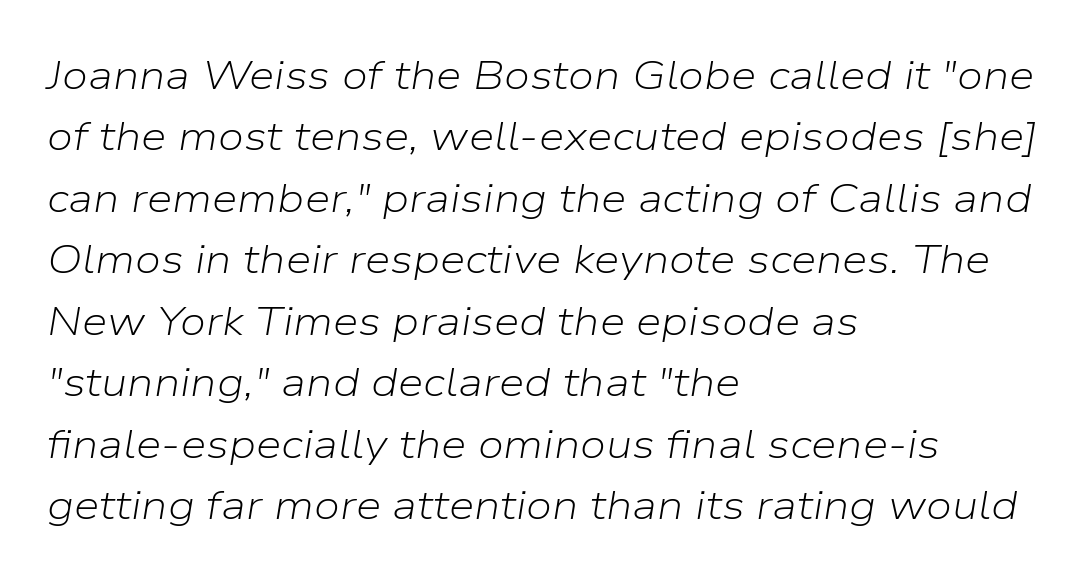
{"italic": "yes", "lean": "right", "slant_degrees": 9, "bold": "no", "weight": "light", "width": "normal", "stroke_contrast": "low", "x_height": "medium", "monospaced": "no", "underline": "no", "align": "left", "line_spacing": "normal", "line_spacing_ratio": 1.5, "letter_spacing": "normal", "letter_spacing_em": 0.0, "glyph_px": 41}
